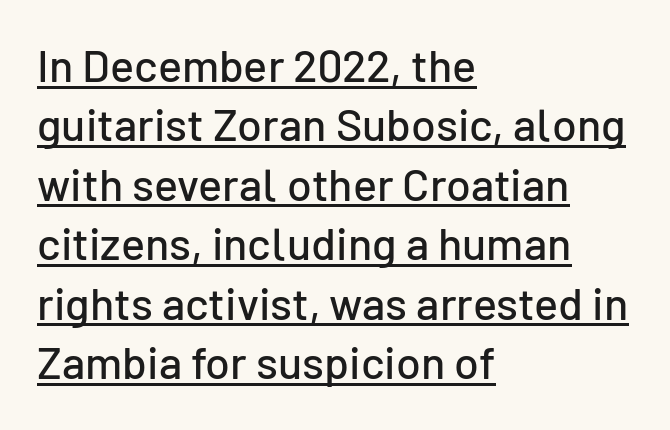
Q: Is the text italic (slanted)? A: No, it is upright.
Q: Is the typeface a serif or a sans-serif typeface? A: Sans-serif.
Q: Is the text underlined? A: Yes.
Q: How is the paragraph aligned? A: Left-aligned.
Q: Is the spacing between letters normal or unusually wide? A: Normal.
Q: Is the spacing between lines tight, normal or loose? A: Normal.
Q: Width (condensed, normal, or wide)? A: Normal.
Q: Stroke contrast? A: Low.
Q: x-height? A: Medium.
Q: Monospaced? A: No.
